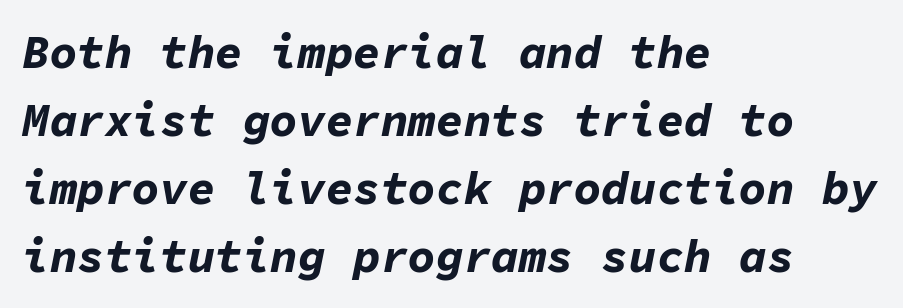
The designer left line spacing at the default. How are the letters spaced? Ordinarily, with no added tracking. In terms of posture, this sample is oblique. Every letter is thick-stroked: bold, no question. Nobody drew a line under any word here.
